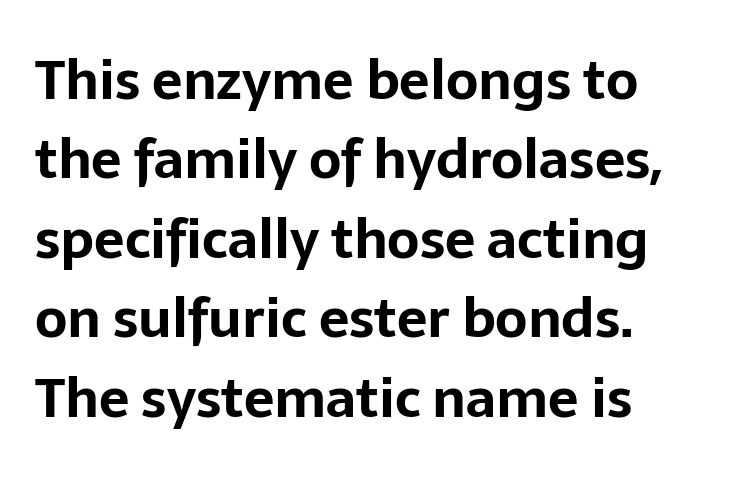
Between one letter and the next there's only the usual sliver of space. Typographically, this falls in the sans-serif category. A bare baseline throughout the passage. This is roman type, the default non-slanted kind.
